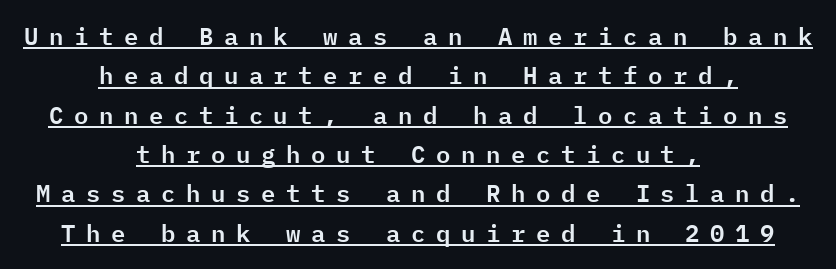
Q: Is the text italic (slanted)? A: No, it is upright.
Q: Is the text underlined? A: Yes.
Q: How is the paragraph aligned? A: Centered.
Q: Is the spacing between letters normal or unusually wide? A: Unusually wide.
Q: Is the spacing between lines tight, normal or loose? A: Normal.
